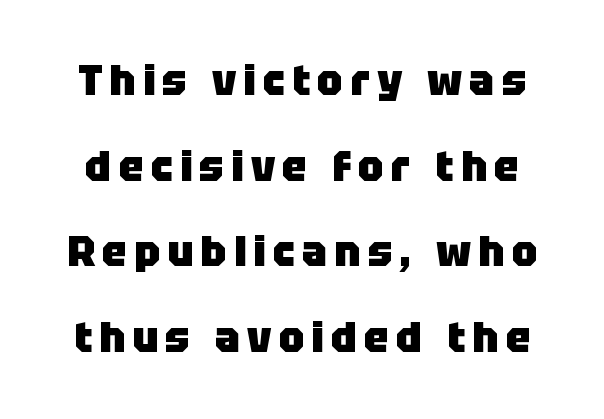
The image shows 42 px heavy sans-serif type, upright; set loose line spacing (2.04x), not underlined; low stroke contrast and a large x-height.
